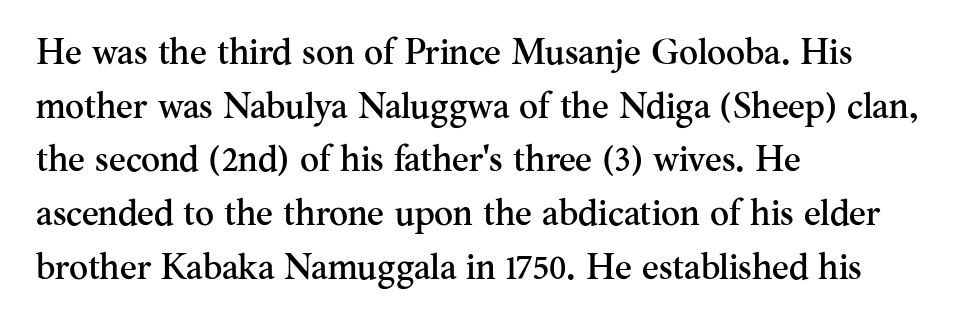
The image shows 36 px serif type, upright; set left-aligned, normal line spacing (1.49x), normal letter spacing, not underlined; medium stroke contrast and a small x-height.
